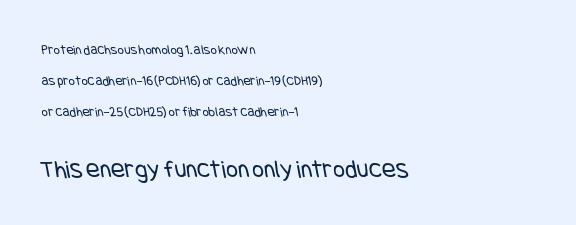
The image shows 26 px text type; set left-aligned, loose line spacing (2.21x), normal letter spacing, not underlined; the second (bottom) block is 1.86x larger.
